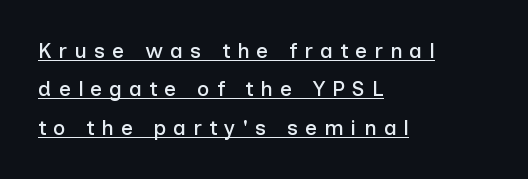
Q: Is the text italic (slanted)? A: No, it is upright.
Q: Is the text underlined? A: Yes.
Q: How is the paragraph aligned? A: Left-aligned.
Q: Is the spacing between letters normal or unusually wide? A: Unusually wide.
